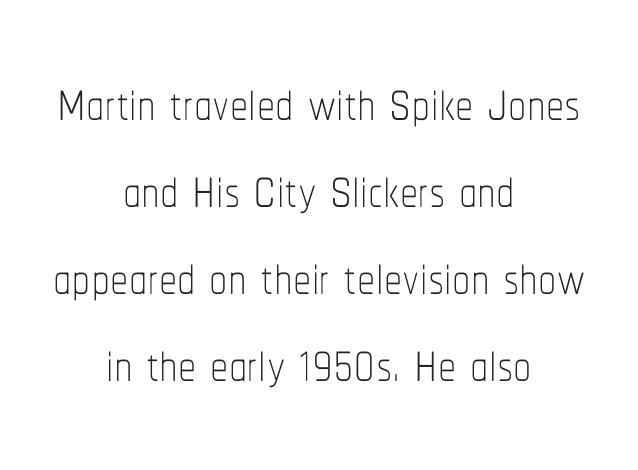
Q: Is the text bold? A: No.
Q: Is the text italic (slanted)? A: No, it is upright.
Q: Is the text underlined? A: No.
Q: How is the paragraph aligned? A: Centered.
Q: Is the spacing between letters normal or unusually wide? A: Normal.
Q: Width (condensed, normal, or wide)? A: Condensed.
Q: Stroke contrast? A: Low.
Q: x-height? A: Medium.
Q: Monospaced? A: No.
